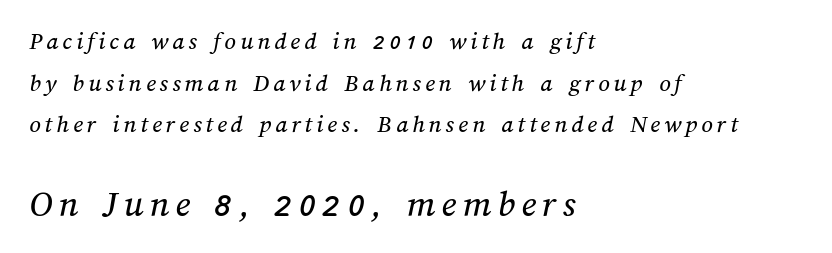
Q: Is the text underlined? A: No.
Q: How is the paragraph aligned? A: Left-aligned.
Q: Is the spacing between lines tight, normal or loose? A: Normal.
Q: Which block of text is set in a larger size, the first (top) or the second (bottom)? A: The second (bottom) one.
Q: Width (condensed, normal, or wide)? A: Normal.
Q: Stroke contrast? A: Medium.
Q: x-height? A: Medium.
Q: Monospaced? A: No.
